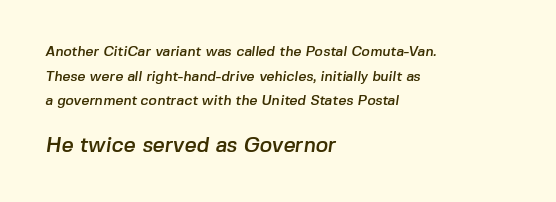
The image shows 21 px text type; set left-aligned, line spacing 1.76x, normal letter spacing, not underlined; the second (bottom) block is 1.5x larger.
